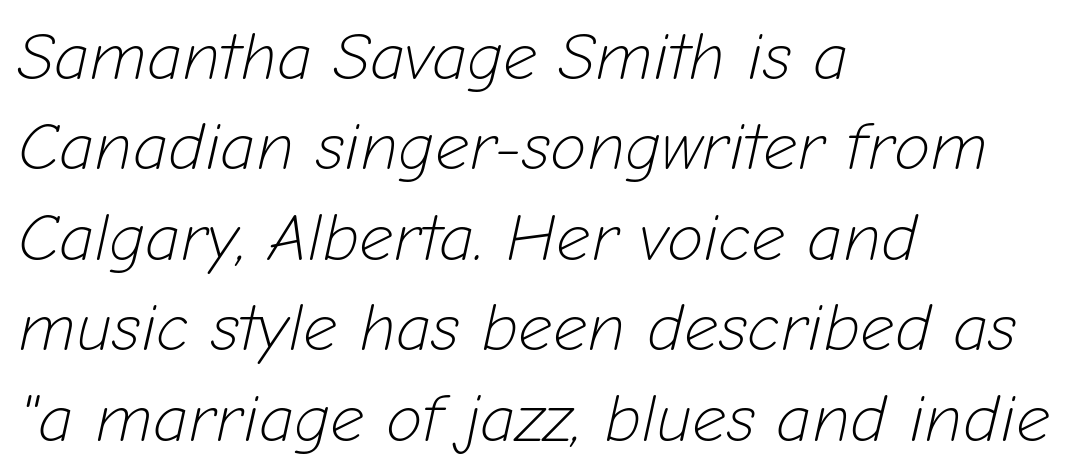
Ink coverage per letter is moderate at most. The axis of the letterforms is tilted away from vertical. The rendering keeps characters at their native spacing. Nobody drew a line under any word here.
